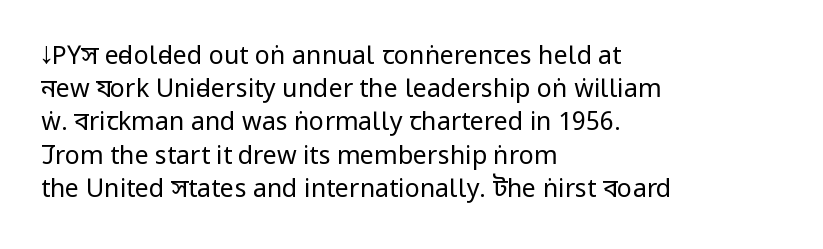
{"italic": "no", "bold": "no", "underline": "no", "align": "left", "line_spacing": "normal", "line_spacing_ratio": 1.33, "letter_spacing": "normal", "letter_spacing_em": 0.0, "glyph_px": 25}
